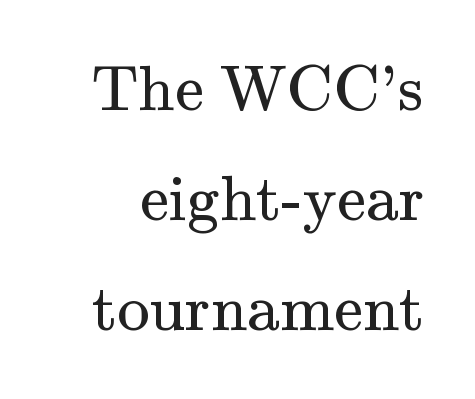
Line spacing here is normal. Is this a fixed-width face? No — the glyphs have proportional, varying widths. Heaviness? Minimal to ordinary, like unemphasized prose. Serif or sans? Serif — the stroke terminals have little feet. Do the letters lean? They stand straight. Short note: letters normally spaced.
